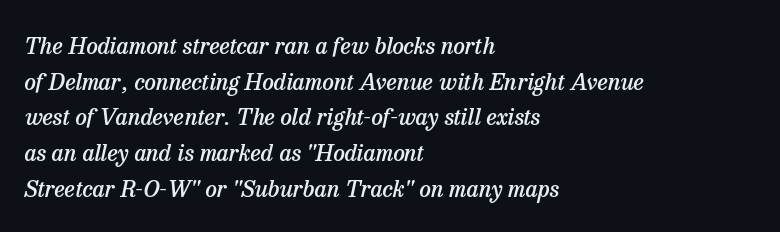
{"italic": "yes", "lean": "right", "slant_degrees": 13, "bold": "semi", "underline": "no", "align": "left", "line_spacing": "normal", "line_spacing_ratio": 1.55, "letter_spacing": "normal", "letter_spacing_em": 0.0, "glyph_px": 23}
